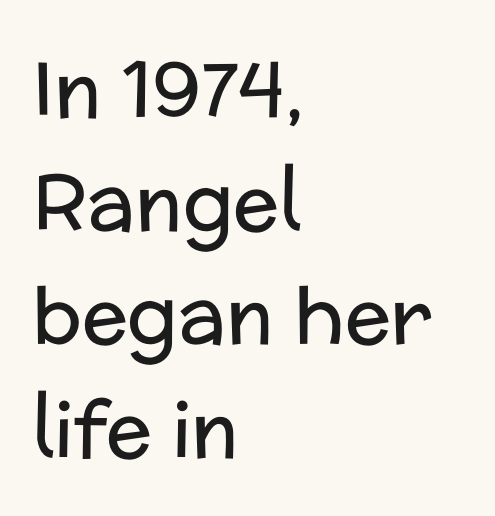
Whoever set this chose a conventional vertical rhythm. Just letters on the line, the space beneath them empty. This rendering uses left alignment, leaving the right contour irregular. Vertical strokes here are truly vertical.
